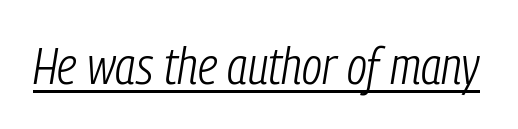
Q: Is the text bold? A: No.
Q: Is the text italic (slanted)? A: Yes, it leans right by about 9 degrees.
Q: Is the text underlined? A: Yes.
Q: Is the spacing between letters normal or unusually wide? A: Normal.
Q: Width (condensed, normal, or wide)? A: Condensed.
Q: Stroke contrast? A: Low.
Q: x-height? A: Medium.
Q: Monospaced? A: No.
